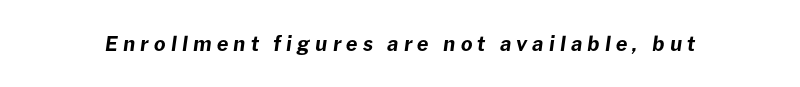
The image shows 20 px bold type, italic (leaning right); set unusually wide letter spacing (+0.26 em), not underlined.
